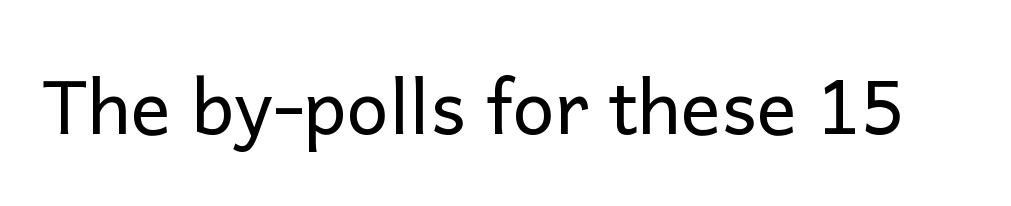
{"serif": "no", "italic": "no", "bold": "no", "weight": "regular", "width": "normal", "stroke_contrast": "low", "x_height": "medium", "monospaced": "no", "underline": "no", "letter_spacing": "normal", "letter_spacing_em": 0.0, "glyph_px": 75}
